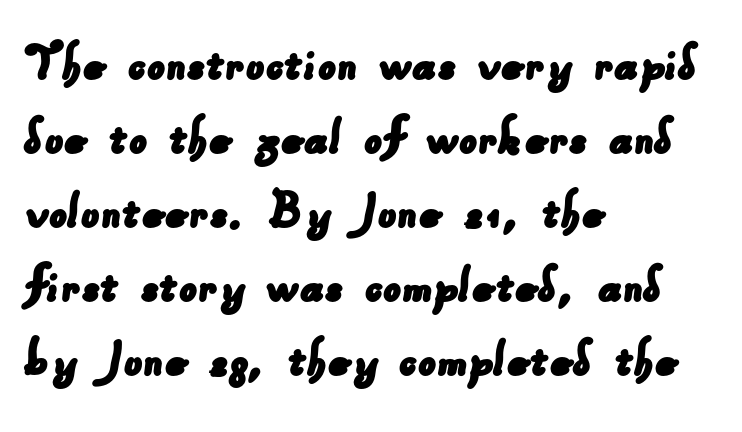
Q: Is the typeface a serif or a sans-serif typeface? A: Sans-serif.
Q: Is the text underlined? A: No.
Q: How is the paragraph aligned? A: Left-aligned.
Q: Is the spacing between letters normal or unusually wide? A: Normal.
Q: Is the spacing between lines tight, normal or loose? A: Normal.
Q: Width (condensed, normal, or wide)? A: Normal.
Q: Stroke contrast? A: Low.
Q: x-height? A: Small.
Q: Monospaced? A: No.
